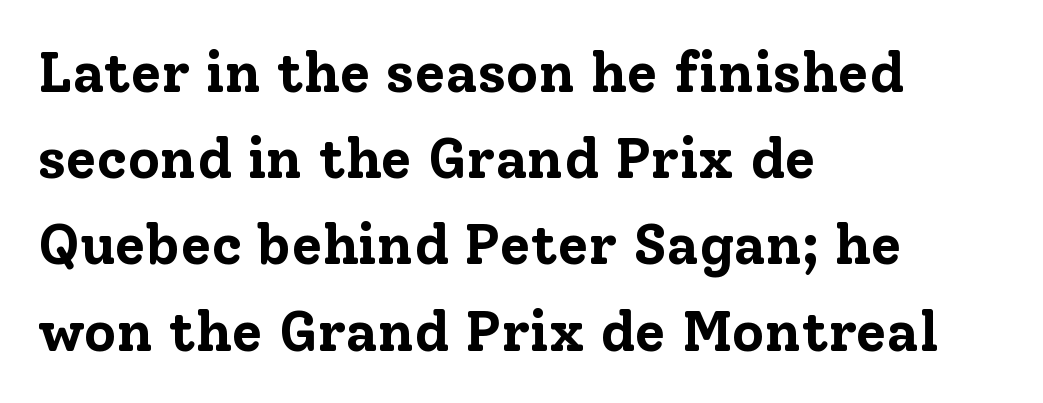
The image shows 56 px bold serif type, upright; set left-aligned, normal line spacing (1.54x), normal letter spacing, not underlined; low stroke contrast and a medium x-height.
